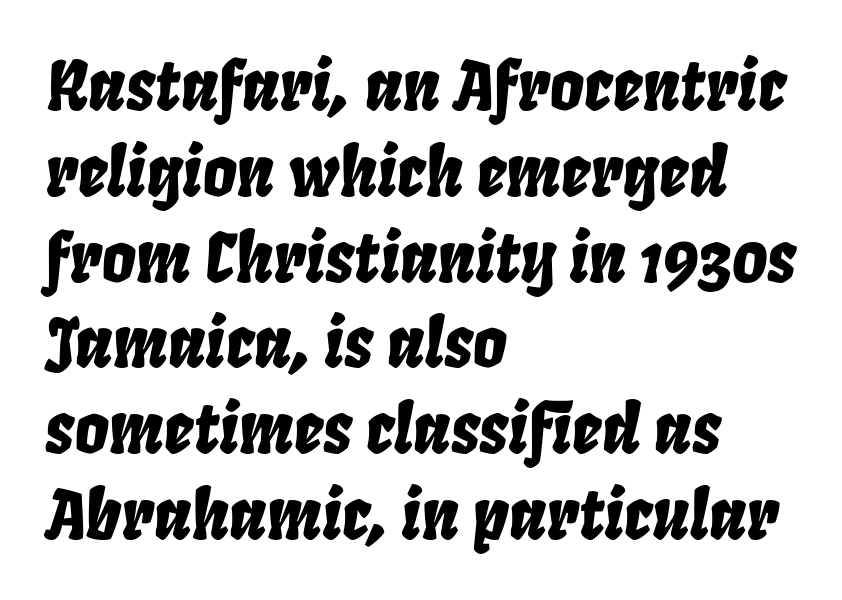
{"italic": "yes", "lean": "right", "slant_degrees": 8, "width": "condensed", "stroke_contrast": "low", "x_height": "large", "monospaced": "no", "underline": "no", "align": "left", "line_spacing": "normal", "line_spacing_ratio": 1.28, "letter_spacing": "normal", "letter_spacing_em": 0.0, "glyph_px": 67}
